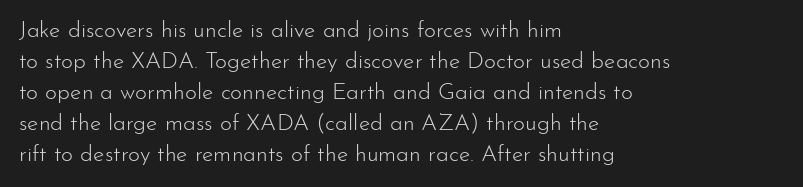
The image shows 23 px text type, upright; set left-aligned, normal line spacing (1.35x), normal letter spacing, not underlined.
